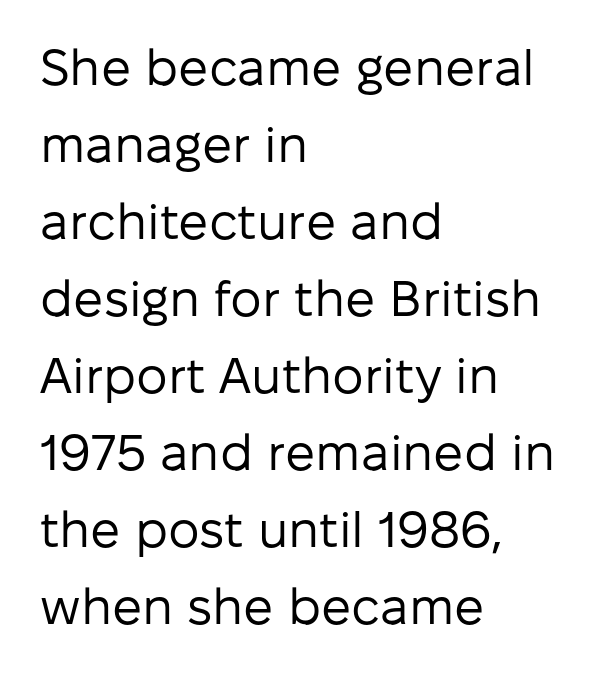
Q: Is the text bold? A: No.
Q: Is the text italic (slanted)? A: No, it is upright.
Q: Is the typeface a serif or a sans-serif typeface? A: Sans-serif.
Q: Is the text underlined? A: No.
Q: How is the paragraph aligned? A: Left-aligned.
Q: Is the spacing between letters normal or unusually wide? A: Normal.
Q: Is the spacing between lines tight, normal or loose? A: Normal.
Q: Width (condensed, normal, or wide)? A: Normal.
Q: Stroke contrast? A: Low.
Q: x-height? A: Medium.
Q: Monospaced? A: No.
